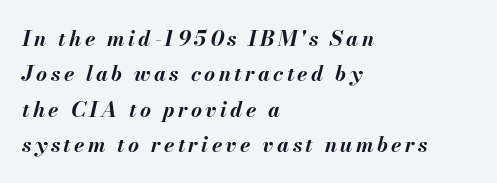
{"italic": "yes", "lean": "right", "slant_degrees": 13, "bold": "yes", "underline": "no", "align": "left", "line_spacing": "normal", "line_spacing_ratio": 1.68, "glyph_px": 21}
